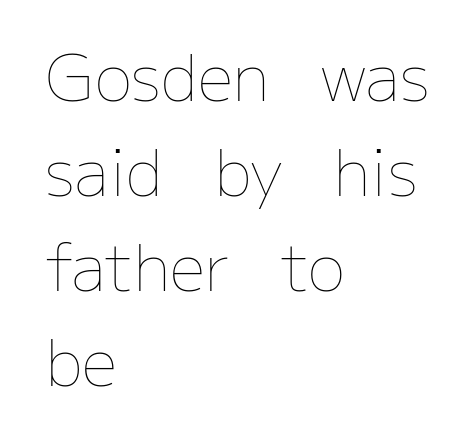
The image shows 63 px thin type, upright; set left-aligned, normal line spacing (1.51x), normal letter spacing, not underlined; low stroke contrast and a medium x-height.
